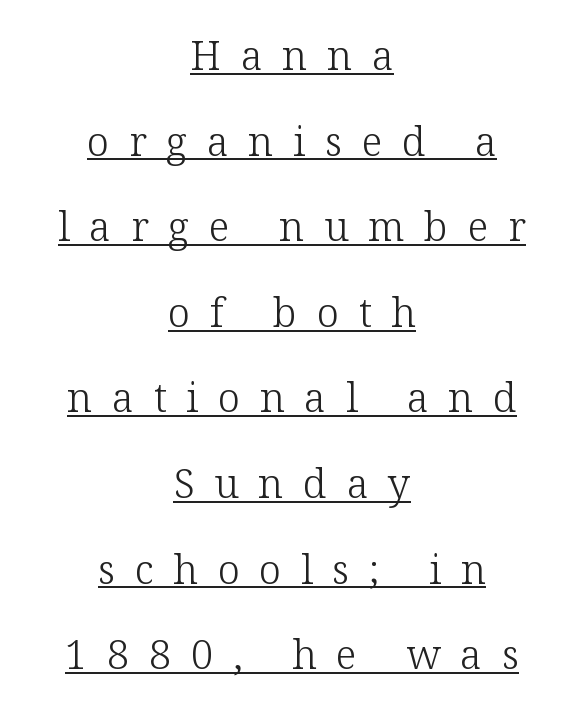
No italicization has been applied; the sample stays upright. Weight: regular or lighter. Does extra space separate the letters? Yes, quite a lot of it. A baseline rule has been typeset under these characters.
